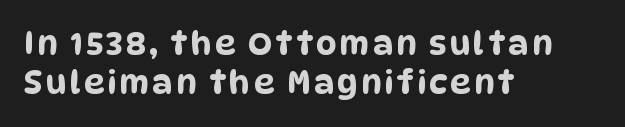
Clear beneath every line of the passage. Horizontal alignment here is leftward, the default for most running prose. Varying glyph widths throughout — classic text-font behaviour. This is sans-serif lettering, the kind often seen on screens and signage.
